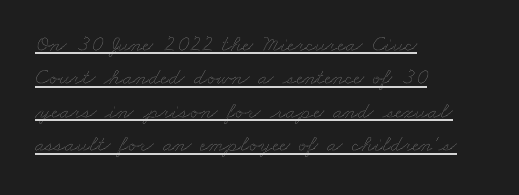
{"bold": "no", "underline": "yes", "align": "left", "line_spacing": "normal", "line_spacing_ratio": 1.45, "letter_spacing": "normal", "letter_spacing_em": 0.0, "glyph_px": 23}
